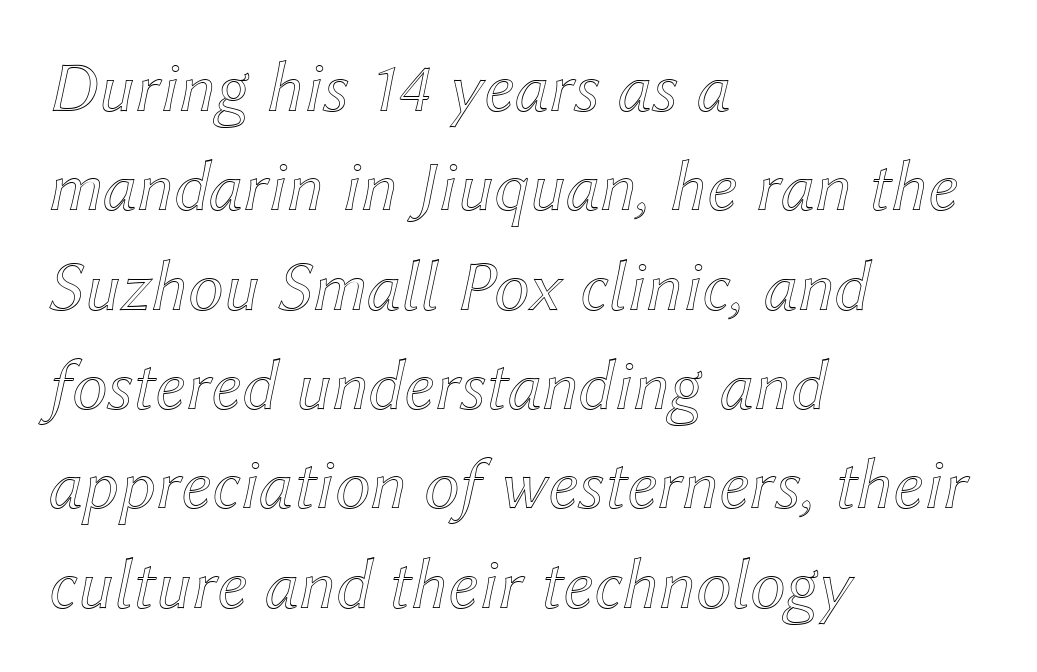
Q: Is the text italic (slanted)? A: Yes, it leans right by about 12 degrees.
Q: Is the text underlined? A: No.
Q: How is the paragraph aligned? A: Left-aligned.
Q: Is the spacing between letters normal or unusually wide? A: Normal.
Q: Is the spacing between lines tight, normal or loose? A: Normal.
Q: Width (condensed, normal, or wide)? A: Normal.
Q: x-height? A: Medium.
Q: Monospaced? A: No.
